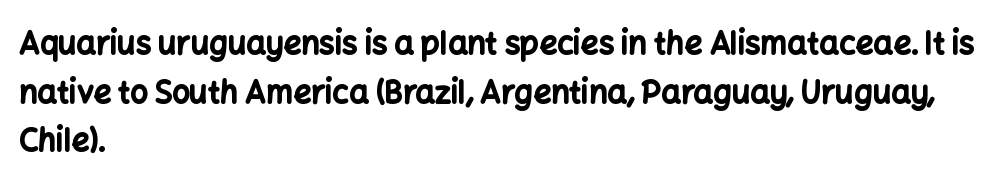
The image shows 31 px bold sans-serif type, upright; set left-aligned, normal line spacing (1.57x), normal letter spacing, not underlined; low stroke contrast and a medium x-height.
